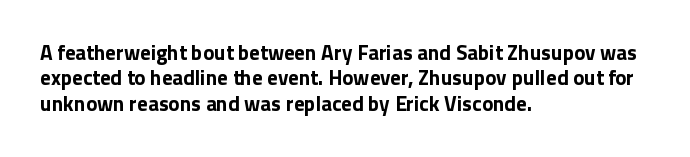
The gaps between neighbouring characters are ordinary and unremarkable. Heavy, bold letterforms. Posture: straight, roman, zero tilt. Caption: multi-line text, flush left, ragged right. Clear beneath every line of the passage.
